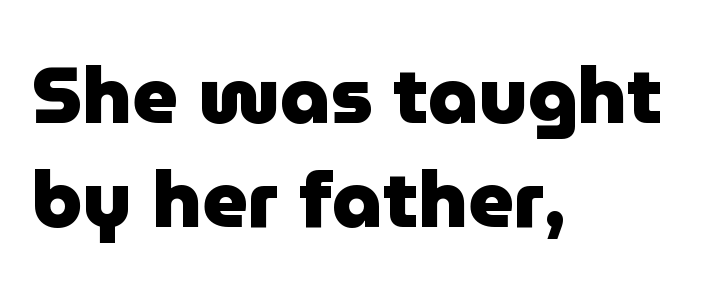
The image shows 79 px heavy sans-serif type, upright; set left-aligned, normal line spacing (1.32x), normal letter spacing, not underlined; low stroke contrast and a medium x-height.
